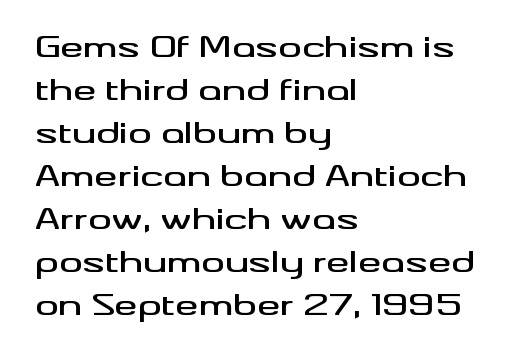
Q: Is the text italic (slanted)? A: No, it is upright.
Q: Is the typeface a serif or a sans-serif typeface? A: Sans-serif.
Q: Is the text underlined? A: No.
Q: How is the paragraph aligned? A: Left-aligned.
Q: Is the spacing between letters normal or unusually wide? A: Normal.
Q: Is the spacing between lines tight, normal or loose? A: Normal.
Q: Width (condensed, normal, or wide)? A: Wide.
Q: Stroke contrast? A: Medium.
Q: x-height? A: Small.
Q: Monospaced? A: No.
